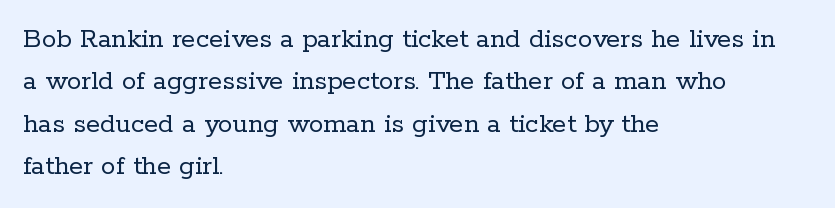
The image shows 29 px regular-weight serif type, upright; set left-aligned, normal line spacing (1.46x), normal letter spacing, not underlined; low stroke contrast and a medium x-height.
